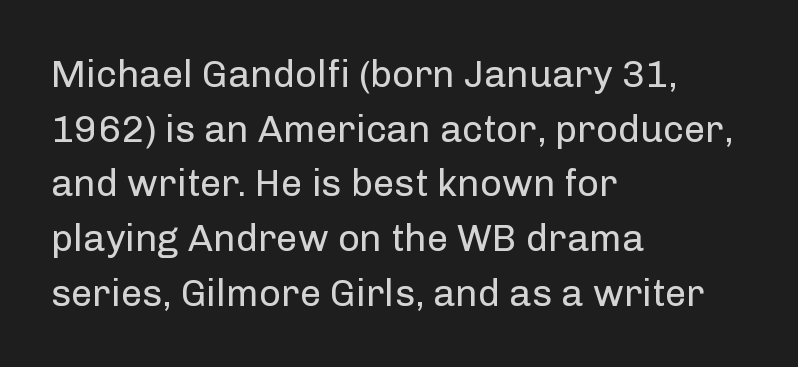
{"serif": "no", "italic": "no", "bold": "no", "weight": "regular", "width": "normal", "stroke_contrast": "low", "x_height": "medium", "monospaced": "no", "underline": "no", "align": "left", "line_spacing": "normal", "line_spacing_ratio": 1.44, "letter_spacing": "normal", "letter_spacing_em": 0.0, "glyph_px": 38}
